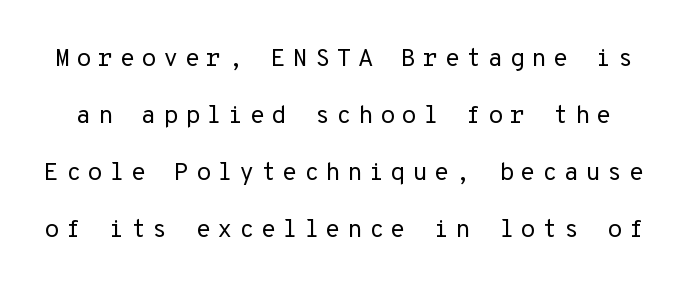
Q: Is the text bold? A: No.
Q: Is the text italic (slanted)? A: No, it is upright.
Q: Is the text underlined? A: No.
Q: Is the spacing between letters normal or unusually wide? A: Unusually wide.
Q: Is the spacing between lines tight, normal or loose? A: Loose.
